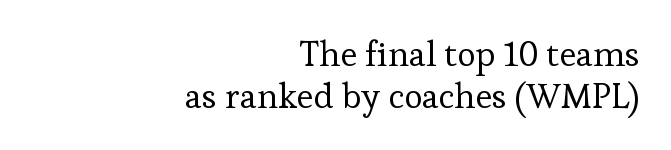
Q: Is the text bold? A: No.
Q: Is the text italic (slanted)? A: No, it is upright.
Q: Is the typeface a serif or a sans-serif typeface? A: Serif.
Q: Is the text underlined? A: No.
Q: How is the paragraph aligned? A: Right-aligned.
Q: Is the spacing between letters normal or unusually wide? A: Normal.
Q: Width (condensed, normal, or wide)? A: Normal.
Q: Stroke contrast? A: Low.
Q: x-height? A: Medium.
Q: Monospaced? A: No.
